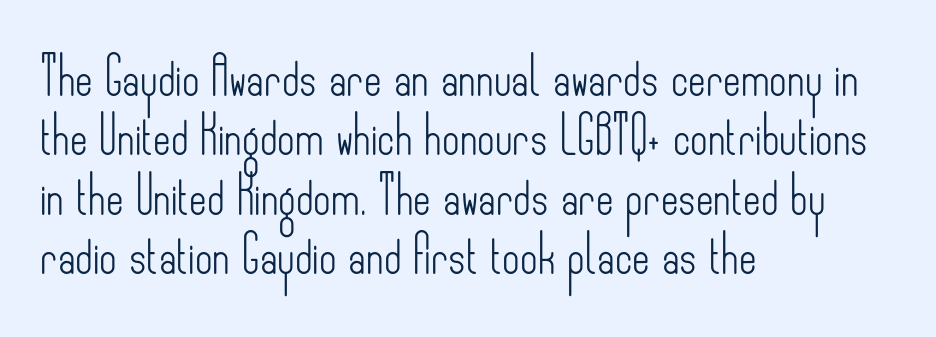
Stem width sits at or under what a default text font uses. Letterform terminals end flat and unadorned throughout the passage. The ragged edge is on the right, which tells us the setting is flush left. The lettering holds an erect, upright posture throughout. Spacing verdict: proportional, widths tailored to each character. Short note: letters normally spaced.
